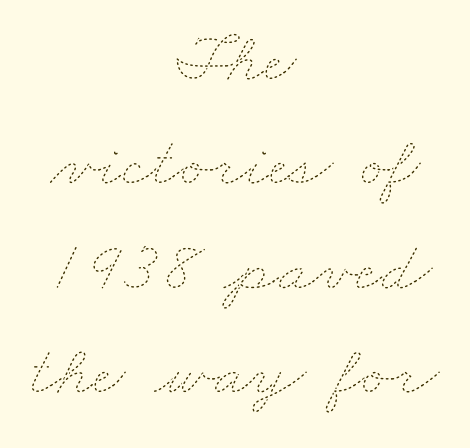
The image shows 71 px thin, wide type; set centered, normal line spacing (1.47x), normal letter spacing, not underlined; low stroke contrast and a small x-height.
